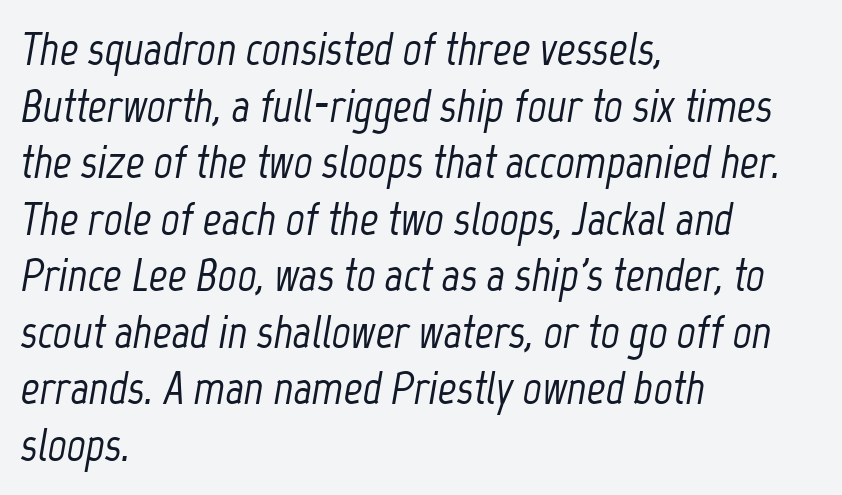
{"italic": "yes", "lean": "right", "slant_degrees": 12, "width": "condensed", "stroke_contrast": "low", "x_height": "medium", "monospaced": "no", "underline": "no", "align": "left", "line_spacing_ratio": 1.23, "letter_spacing": "normal", "letter_spacing_em": 0.0, "glyph_px": 46}
